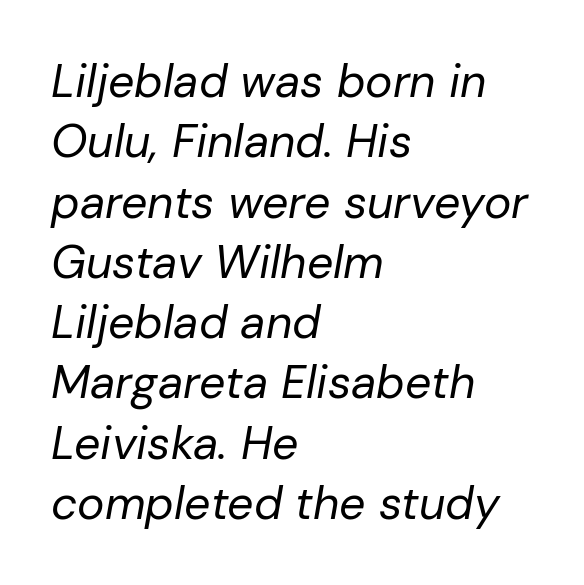
{"italic": "yes", "lean": "right", "slant_degrees": 10, "bold": "no", "weight": "regular", "width": "normal", "stroke_contrast": "low", "x_height": "medium", "monospaced": "no", "underline": "no", "align": "left", "line_spacing": "normal", "line_spacing_ratio": 1.31, "letter_spacing": "normal", "letter_spacing_em": 0.0, "glyph_px": 46}
